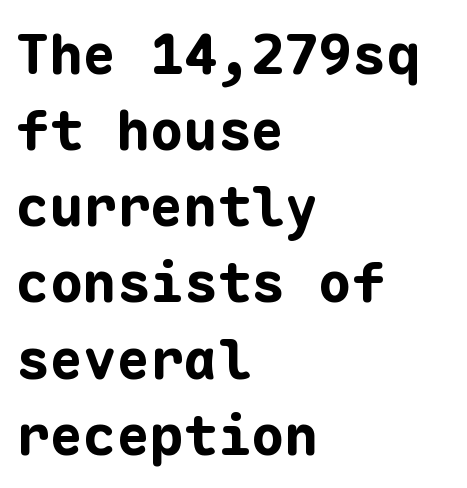
{"serif": "no", "italic": "no", "bold": "yes", "weight": "bold", "width": "normal", "stroke_contrast": "low", "x_height": "medium", "monospaced": "yes", "underline": "no", "align": "left", "line_spacing": "normal", "line_spacing_ratio": 1.36, "letter_spacing": "normal", "letter_spacing_em": 0.0, "glyph_px": 56}
